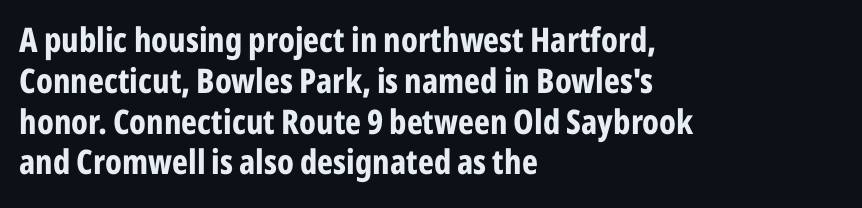
Observe the ordinary spacing: letters are neighbours, not strangers. The specimen omits any rule beneath the text block's lines. Typesetter's note: full bold, strokes at maximum text heaviness. Every stem runs plumb, perpendicular to the baseline. The face used here is proportionally spaced, like ordinary book or web type. A sans-serif font was chosen for this passage.
